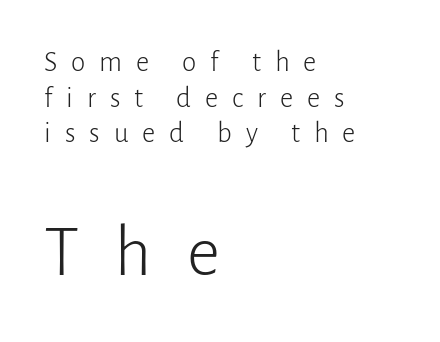
{"serif": "no", "italic": "no", "bold": "no", "weight": "light", "width": "normal", "stroke_contrast": "low", "x_height": "medium", "monospaced": "no", "underline": "no", "align": "left", "line_spacing_ratio": 1.23, "letter_spacing": "wide", "letter_spacing_em": 0.48, "larger_block": "second", "size_ratio": 2.52, "glyph_px": 73}
